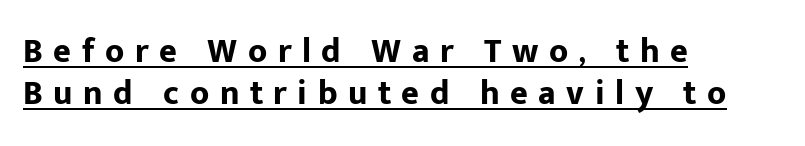
Q: Is the text bold? A: Yes.
Q: Is the text italic (slanted)? A: No, it is upright.
Q: Is the typeface a serif or a sans-serif typeface? A: Sans-serif.
Q: Is the text underlined? A: Yes.
Q: How is the paragraph aligned? A: Left-aligned.
Q: Is the spacing between letters normal or unusually wide? A: Unusually wide.
Q: Width (condensed, normal, or wide)? A: Normal.
Q: Stroke contrast? A: Low.
Q: x-height? A: Medium.
Q: Monospaced? A: No.
